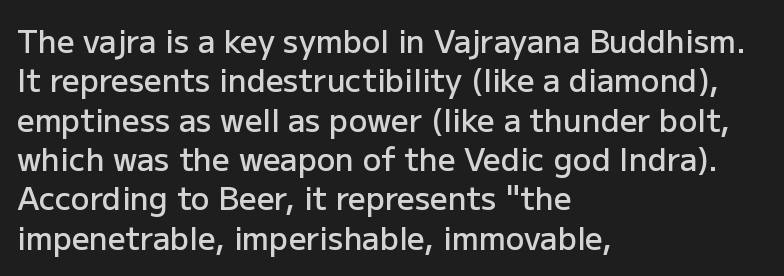
The image shows 31 px semibold sans-serif type, upright; set left-aligned, normal line spacing (1.27x), normal letter spacing, not underlined; low stroke contrast and a medium x-height.
